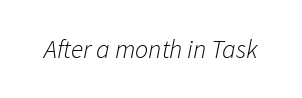
The image shows 26 px text type, italic (leaning right); set normal letter spacing, not underlined.
